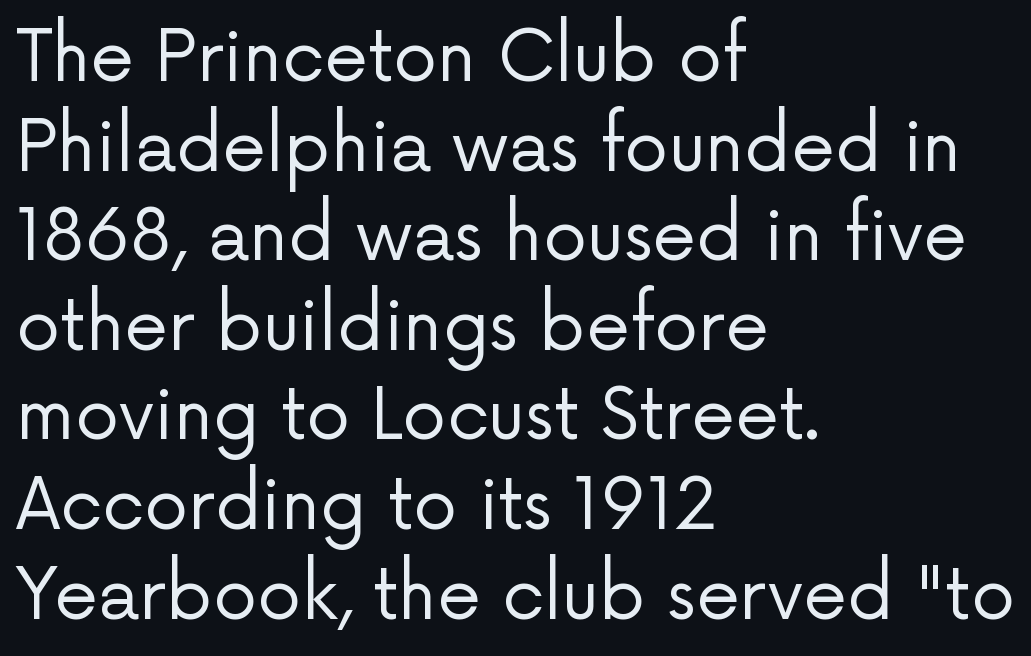
Q: Is the text bold? A: No.
Q: Is the text italic (slanted)? A: No, it is upright.
Q: Is the typeface a serif or a sans-serif typeface? A: Sans-serif.
Q: Is the text underlined? A: No.
Q: How is the paragraph aligned? A: Left-aligned.
Q: Is the spacing between letters normal or unusually wide? A: Normal.
Q: Is the spacing between lines tight, normal or loose? A: Normal.
Q: Width (condensed, normal, or wide)? A: Normal.
Q: Stroke contrast? A: Low.
Q: x-height? A: Medium.
Q: Monospaced? A: No.
